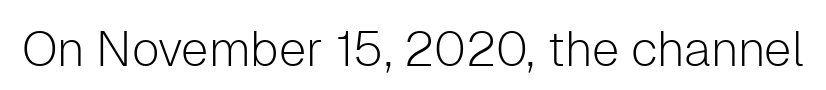
The image shows 49 px light sans-serif type, upright; set normal letter spacing, not underlined; low stroke contrast and a medium x-height.
